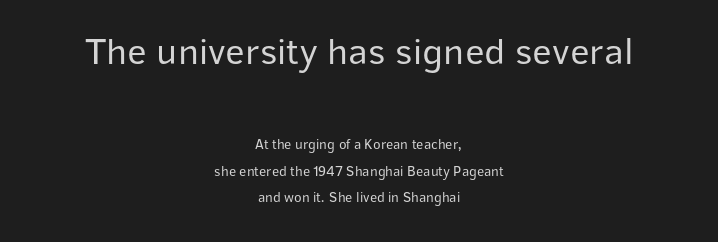
Q: Is the text bold? A: No.
Q: Is the text italic (slanted)? A: No, it is upright.
Q: Is the typeface a serif or a sans-serif typeface? A: Sans-serif.
Q: Is the text underlined? A: No.
Q: How is the paragraph aligned? A: Centered.
Q: Is the spacing between letters normal or unusually wide? A: Normal.
Q: Is the spacing between lines tight, normal or loose? A: Loose.
Q: Which block of text is set in a larger size, the first (top) or the second (bottom)? A: The first (top) one.
Q: Width (condensed, normal, or wide)? A: Normal.
Q: Stroke contrast? A: Low.
Q: x-height? A: Medium.
Q: Monospaced? A: No.
